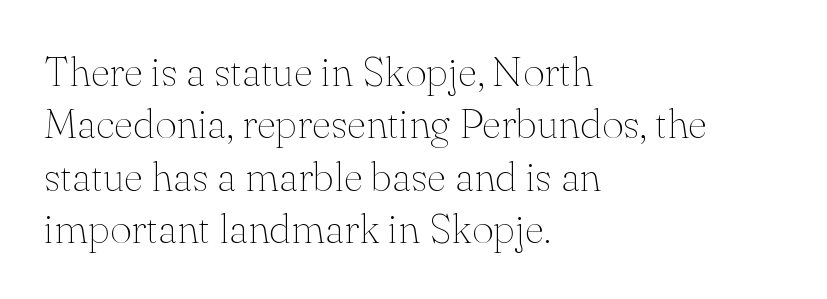
These lines were composed using upright roman letters. A classic flush-left, rag-right setting is used for this passage. Check where the strokes stop: tiny serifs finish them off. Interline gaps are of average width in this sample. The face used here is proportionally spaced, like ordinary book or web type.
